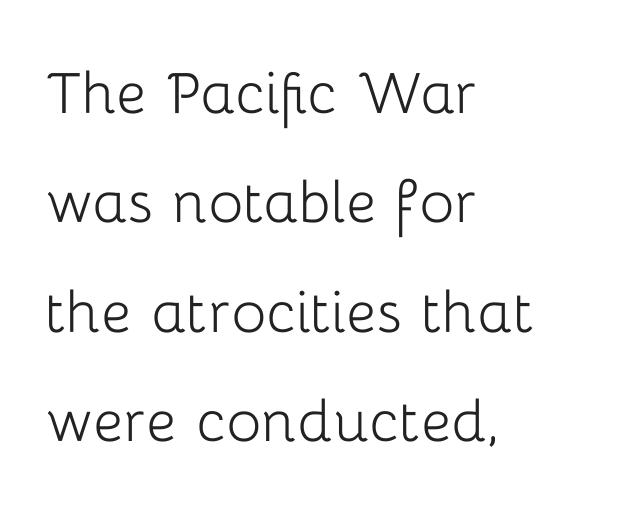
{"serif": "no", "italic": "no", "bold": "no", "weight": "light", "width": "normal", "stroke_contrast": "low", "x_height": "medium", "monospaced": "no", "underline": "no", "align": "left", "line_spacing": "normal", "line_spacing_ratio": 1.5, "letter_spacing": "normal", "letter_spacing_em": 0.0, "glyph_px": 73}
